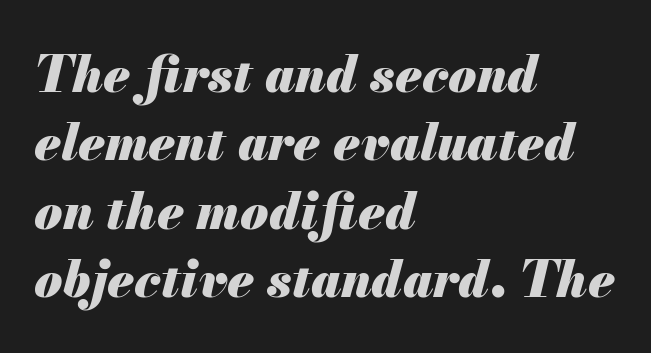
{"italic": "yes", "lean": "right", "slant_degrees": 13, "bold": "yes", "weight": "heavy", "width": "normal", "stroke_contrast": "medium", "x_height": "small", "monospaced": "no", "underline": "no", "align": "left", "line_spacing": "normal", "line_spacing_ratio": 1.34, "letter_spacing": "normal", "letter_spacing_em": 0.0, "glyph_px": 51}
